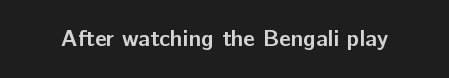
Notice how thick the strokes are: this is what a full bold looks like. In terms of letterspacing, this is plain default setting. The specimen omits any rule beneath the text block's lines. The lettering stays uniformly vertical, giving the passage a roman look.
